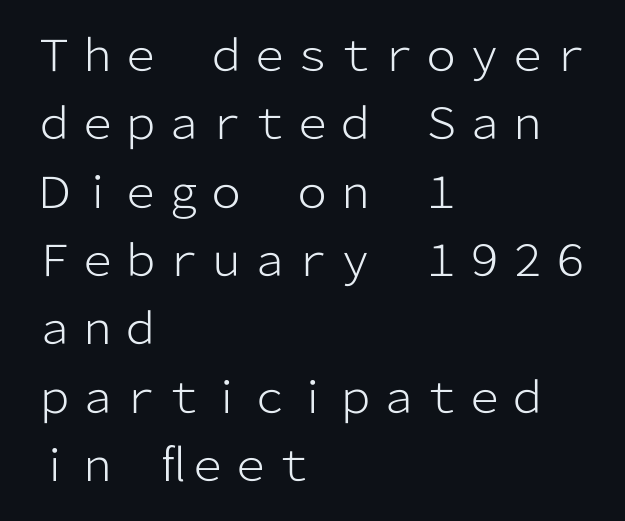
Q: Is the text bold? A: No.
Q: Is the text italic (slanted)? A: No, it is upright.
Q: Is the typeface a serif or a sans-serif typeface? A: Sans-serif.
Q: Is the text underlined? A: No.
Q: How is the paragraph aligned? A: Left-aligned.
Q: Is the spacing between letters normal or unusually wide? A: Normal.
Q: Is the spacing between lines tight, normal or loose? A: Normal.
Q: Width (condensed, normal, or wide)? A: Normal.
Q: Stroke contrast? A: Low.
Q: x-height? A: Medium.
Q: Monospaced? A: No.
